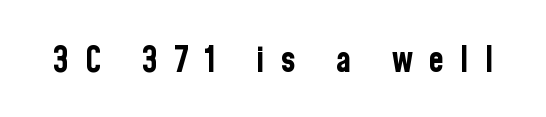
The image shows 35 px bold, condensed sans-serif type, upright; set unusually wide letter spacing (+0.46 em), not underlined; low stroke contrast and a medium x-height.
